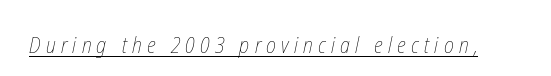
Q: Is the text bold? A: No.
Q: Is the text underlined? A: Yes.
Q: Is the spacing between letters normal or unusually wide? A: Unusually wide.
